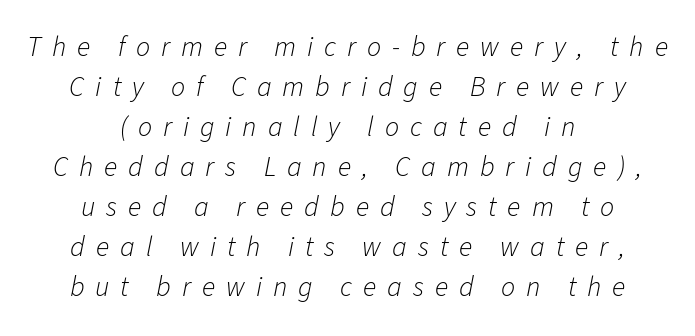
The image shows 28 px light type, italic (leaning right); set centered, normal line spacing (1.43x), unusually wide letter spacing (+0.39 em), not underlined; low stroke contrast and a medium x-height.
